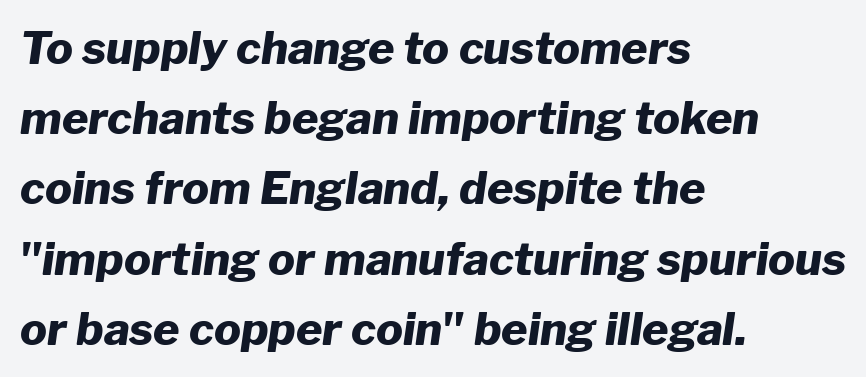
The image shows 45 px heavy type, italic (leaning right); set left-aligned, normal line spacing (1.56x), normal letter spacing, not underlined; low stroke contrast and a medium x-height.
